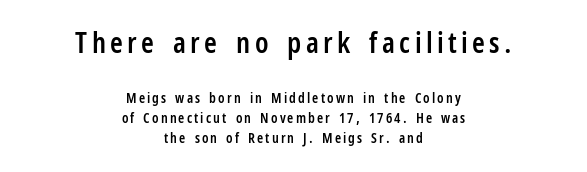
The image shows 29 px semibold, condensed sans-serif type, upright; set centered, normal line spacing (1.44x), not underlined; the first (top) block is 2.07x larger; low stroke contrast and a medium x-height.
